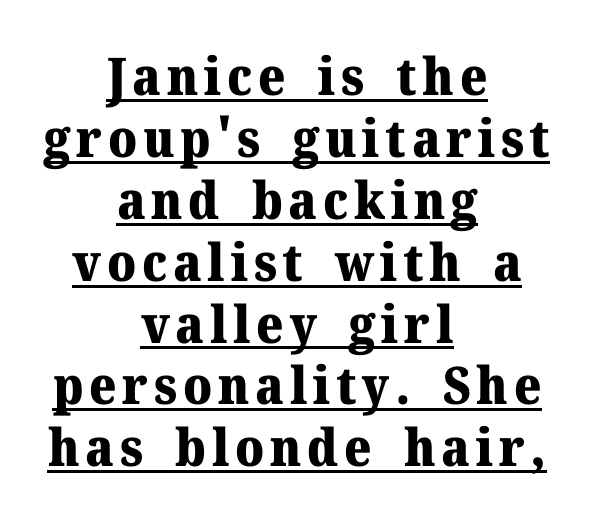
Here the designer chose a conventional face with non-uniform glyph widths. Notice how a bar underscores the lettering throughout. These lines carry a lot of weight — the face is fully bold. Each line is balanced around a shared central axis. Ordinary non-slanted type is in use.
